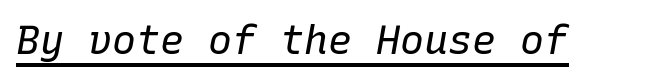
Q: Is the text bold? A: No.
Q: Is the text italic (slanted)? A: Yes, it leans right by about 10 degrees.
Q: Is the text underlined? A: Yes.
Q: Is the spacing between letters normal or unusually wide? A: Normal.
Q: Width (condensed, normal, or wide)? A: Normal.
Q: Stroke contrast? A: Low.
Q: x-height? A: Medium.
Q: Monospaced? A: Yes.
